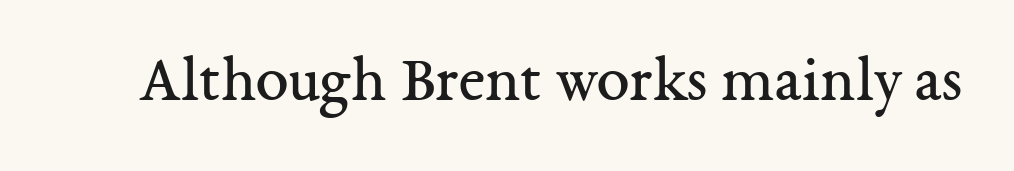
The letters advance in unequal steps, a hallmark of proportional type. The line texture is even and compact thanks to regular tracking. This rendering employs a face with finishing strokes, i.e., a serif. On a weight scale, this lands at 450 or below.
